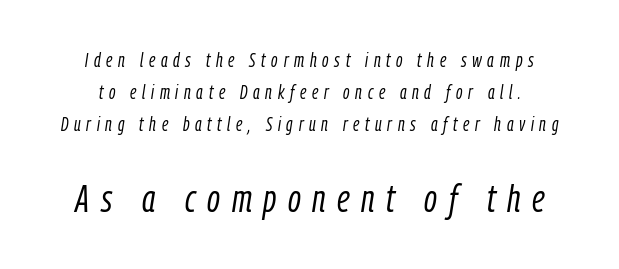
Q: Is the text bold? A: No.
Q: Is the text italic (slanted)? A: Yes, it leans right by about 9 degrees.
Q: Is the text underlined? A: No.
Q: Is the spacing between letters normal or unusually wide? A: Unusually wide.
Q: Is the spacing between lines tight, normal or loose? A: Normal.
Q: Which block of text is set in a larger size, the first (top) or the second (bottom)? A: The second (bottom) one.
Q: Width (condensed, normal, or wide)? A: Condensed.
Q: Stroke contrast? A: Low.
Q: x-height? A: Medium.
Q: Monospaced? A: No.
